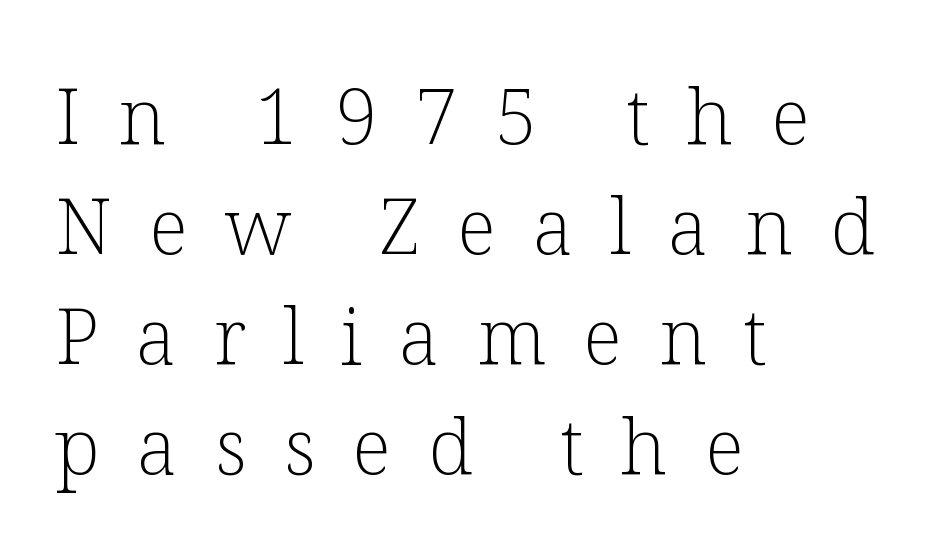
{"serif": "yes", "italic": "no", "bold": "no", "weight": "light", "width": "normal", "stroke_contrast": "low", "x_height": "medium", "monospaced": "no", "underline": "no", "align": "left", "line_spacing": "normal", "line_spacing_ratio": 1.43, "letter_spacing": "wide", "letter_spacing_em": 0.48, "glyph_px": 77}
